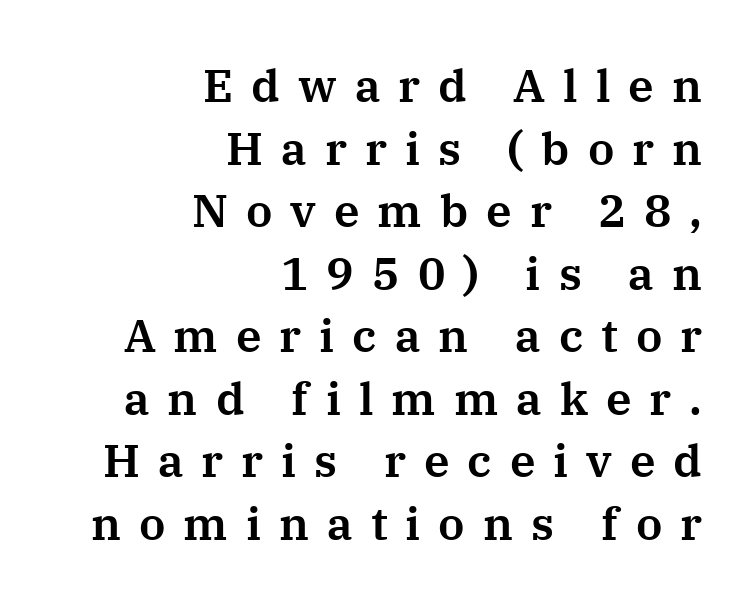
One-word summary of the alignment: right. A typesetter would call this proportional, since set widths differ per character. Quick note: not italic, upright. The passage shown stacks its lines at a standard gap.
